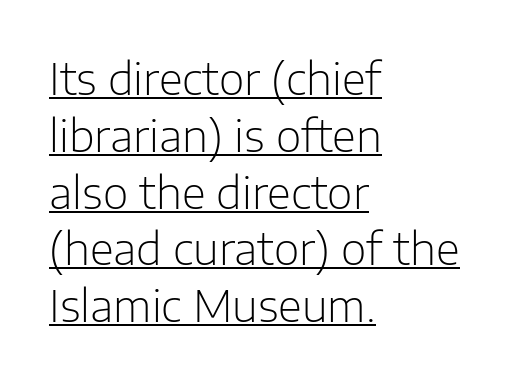
The image shows 44 px light sans-serif type, upright; set left-aligned, normal line spacing (1.29x), normal letter spacing, underlined; low stroke contrast and a medium x-height.
